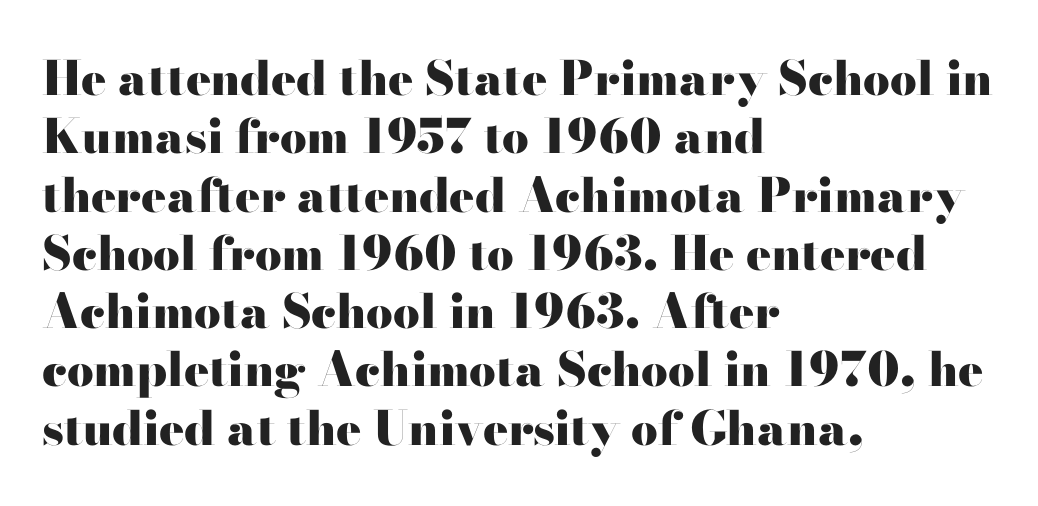
{"serif": "yes", "italic": "no", "bold": "yes", "weight": "heavy", "width": "wide", "stroke_contrast": "high", "x_height": "small", "monospaced": "no", "underline": "no", "align": "left", "line_spacing_ratio": 1.24, "letter_spacing": "normal", "letter_spacing_em": 0.0, "glyph_px": 47}
